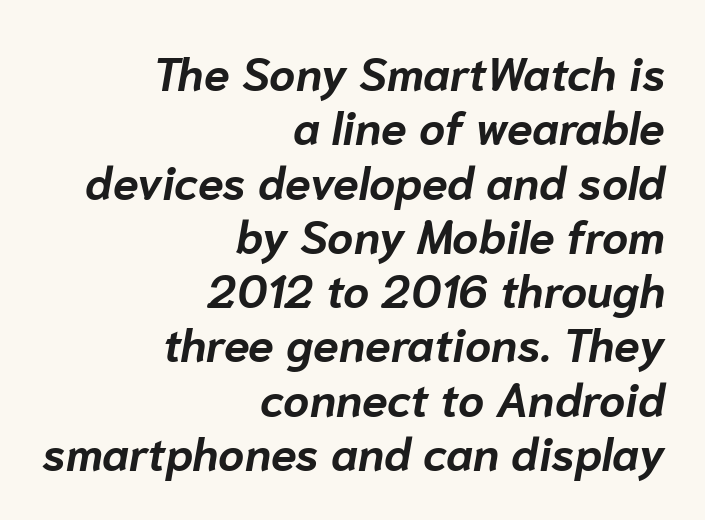
The image shows 46 px bold type, italic (leaning right); set right-aligned, line spacing 1.18x, normal letter spacing, not underlined; low stroke contrast and a medium x-height.
